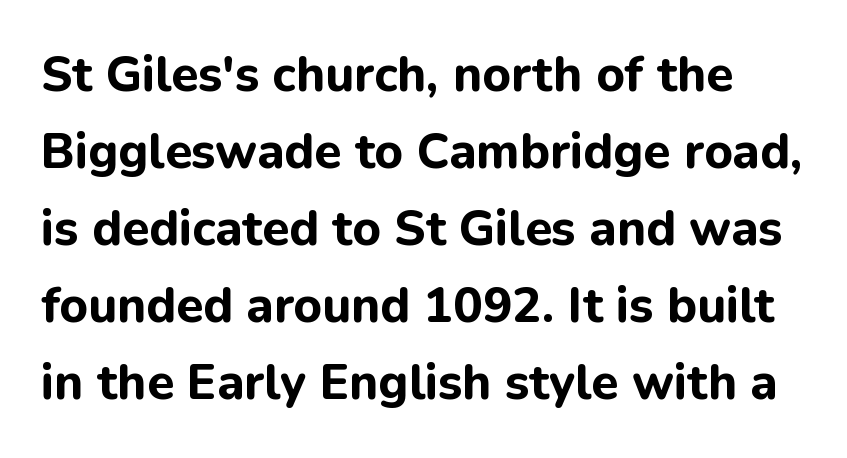
The image shows 49 px bold sans-serif type, upright; set normal line spacing (1.57x), normal letter spacing, not underlined; low stroke contrast and a medium x-height.
